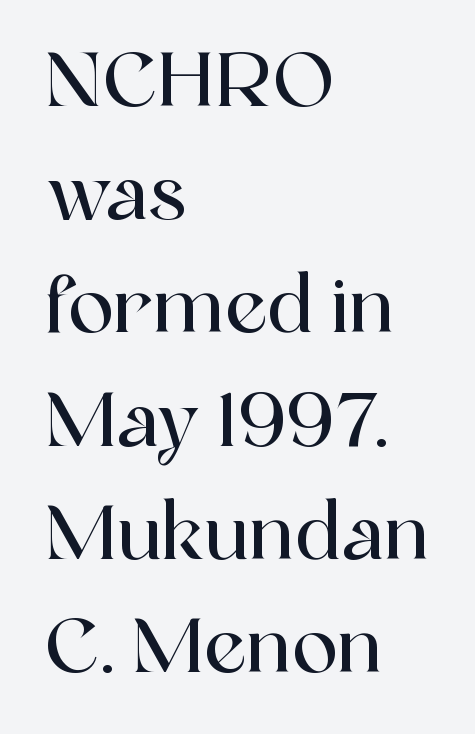
{"serif": "yes", "italic": "no", "width": "normal", "x_height": "medium", "monospaced": "no", "underline": "no", "align": "left", "line_spacing": "normal", "line_spacing_ratio": 1.49, "letter_spacing": "normal", "letter_spacing_em": 0.0, "glyph_px": 76}
